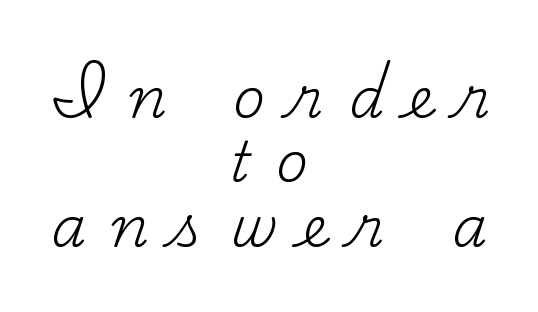
Inter-character spacing is expanded well beyond the font's built-in metrics. Visually the block forms a symmetrical silhouette, jagged on both flanks. Proportional: the letters do not fall into vertical columns. The string is rendered with underlining switched off.
